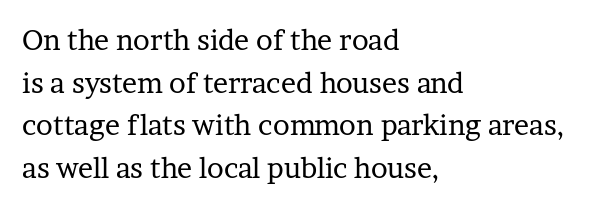
To sum up the face: it has serifs. Looks like regular typesetting: each glyph gets only the width it needs. What stands out about the letter spacing? Nothing — it is the standard amount. Where is the straight margin? On the left. Unlike italic type, these characters show no tilt at all. The rendering uses a moderate line-height, typical for paragraphs.
